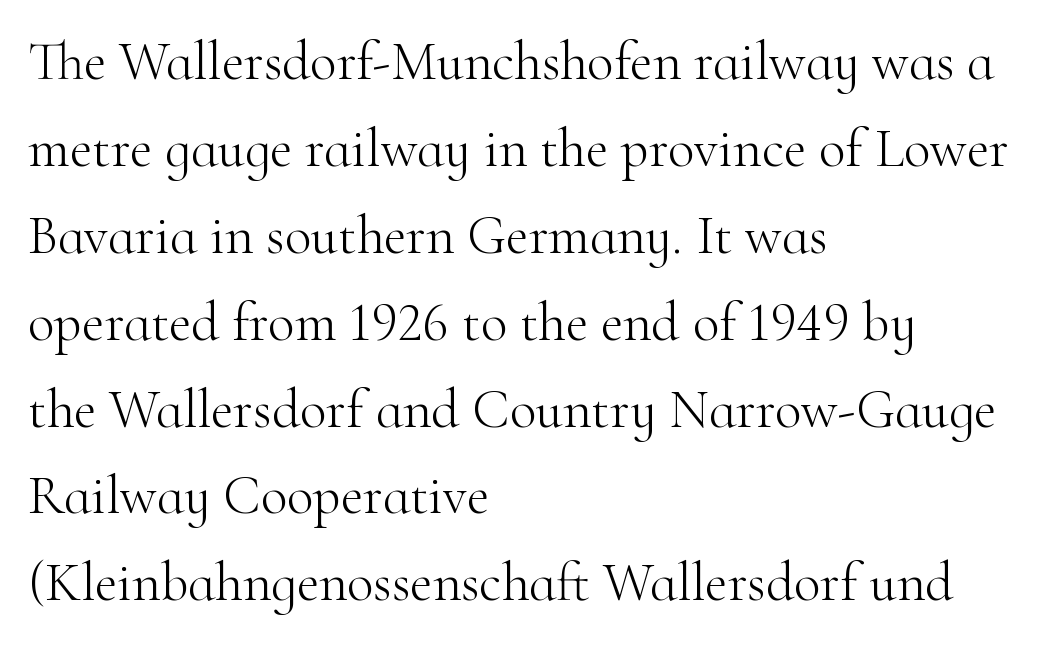
Q: Is the text bold? A: No.
Q: Is the text italic (slanted)? A: No, it is upright.
Q: Is the typeface a serif or a sans-serif typeface? A: Serif.
Q: Is the text underlined? A: No.
Q: How is the paragraph aligned? A: Left-aligned.
Q: Is the spacing between letters normal or unusually wide? A: Normal.
Q: Is the spacing between lines tight, normal or loose? A: Normal.
Q: Width (condensed, normal, or wide)? A: Normal.
Q: Stroke contrast? A: High.
Q: x-height? A: Small.
Q: Monospaced? A: No.
